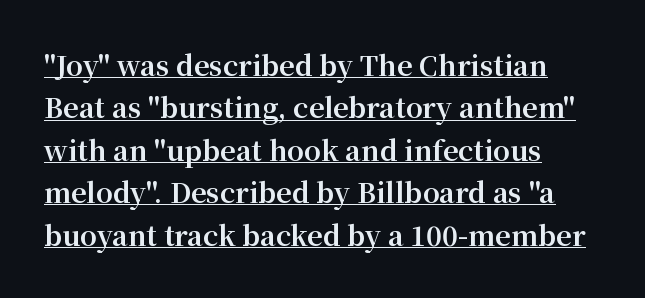
The image shows 27 px bold type, upright; set left-aligned, normal line spacing (1.57x), normal letter spacing, underlined.
